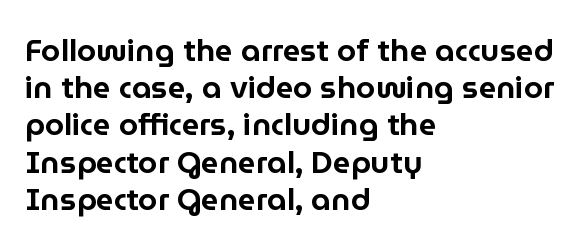
{"serif": "no", "italic": "no", "width": "normal", "stroke_contrast": "low", "x_height": "medium", "monospaced": "no", "underline": "no", "align": "left", "line_spacing_ratio": 1.2, "letter_spacing": "normal", "letter_spacing_em": 0.0, "glyph_px": 31}
